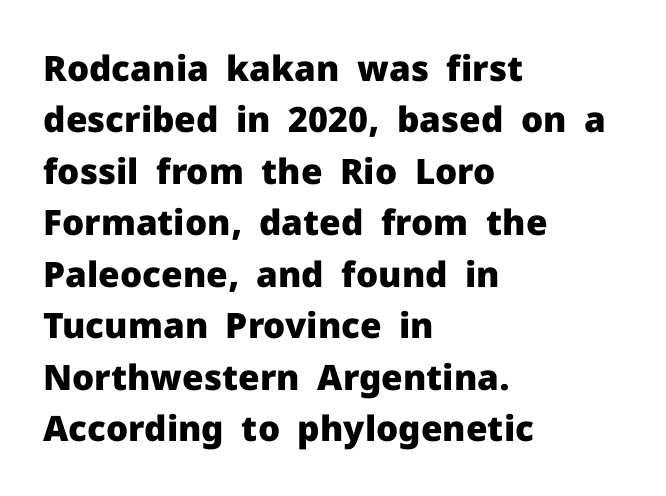
Each letter's strokes conclude bluntly, with no projecting serifs. Do the characters align in a grid? No, the font is proportional. The paragraph shown leans on its left margin. Each word holds together tightly as a unit, with standard inter-letter gaps. Unmarked baselines from the first word to the last. Quick note: not italic, upright.
